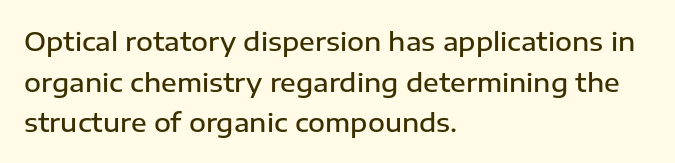
{"italic": "no", "bold": "semi", "underline": "no", "align": "left", "line_spacing": "normal", "line_spacing_ratio": 1.56, "letter_spacing": "normal", "letter_spacing_em": 0.0, "glyph_px": 26}
